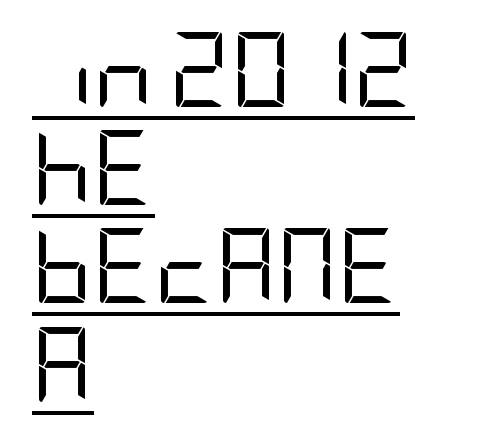
The image shows 75 px regular-weight, condensed sans-serif type, upright; set left-aligned, normal line spacing (1.31x), normal letter spacing, underlined; low stroke contrast and a large x-height.
